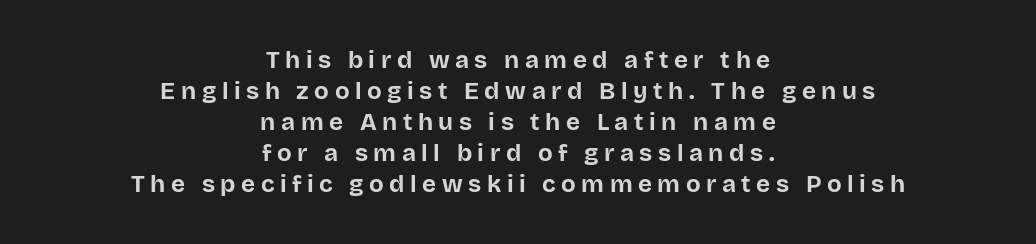
Q: Is the text bold? A: Yes.
Q: Is the text italic (slanted)? A: No, it is upright.
Q: Is the text underlined? A: No.
Q: How is the paragraph aligned? A: Centered.
Q: Is the spacing between letters normal or unusually wide? A: Unusually wide.
Q: Is the spacing between lines tight, normal or loose? A: Normal.
